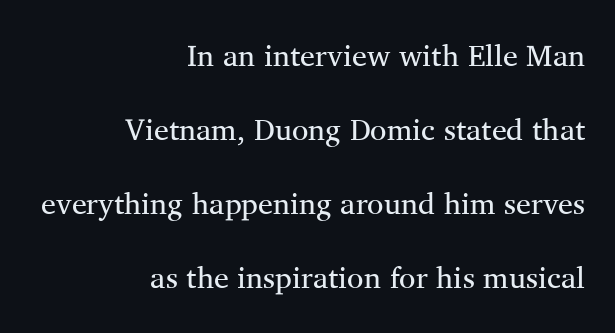
The image shows 30 px regular-weight serif type, upright; set right-aligned, loose line spacing (2.47x), normal letter spacing, not underlined; medium stroke contrast and a medium x-height.
